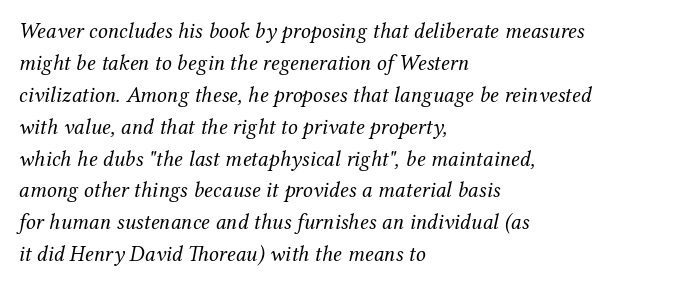
No extra ink here — the face is not bold. Nobody touched the tracking dial on this one. A normal amount of white space separates one row of letters from the next. The paragraph shown leans on its left margin. Lines of text with bare space underneath. In terms of posture, this sample is oblique.
